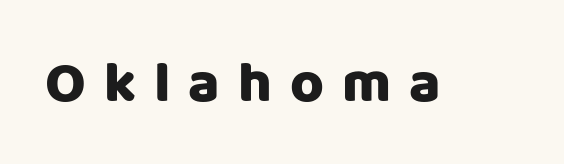
The image shows 58 px sans-serif type, upright; set unusually wide letter spacing (+0.31 em), not underlined; low stroke contrast and a large x-height.
